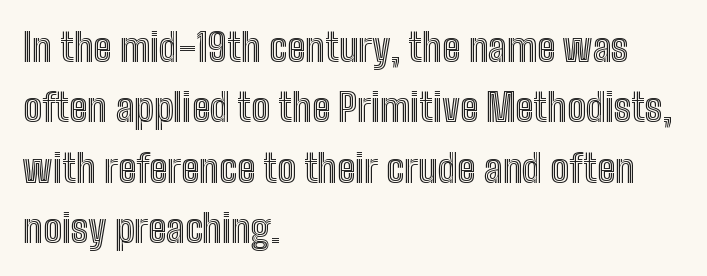
Q: Is the text italic (slanted)? A: No, it is upright.
Q: Is the text underlined? A: No.
Q: How is the paragraph aligned? A: Left-aligned.
Q: Is the spacing between letters normal or unusually wide? A: Normal.
Q: Is the spacing between lines tight, normal or loose? A: Normal.
Q: Width (condensed, normal, or wide)? A: Condensed.
Q: x-height? A: Medium.
Q: Monospaced? A: No.
